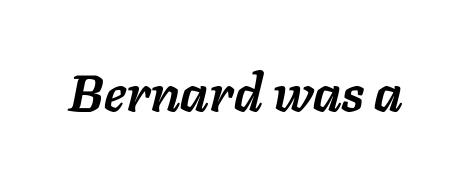
The image shows 52 px semibold type, italic (leaning right); set normal letter spacing, not underlined; low stroke contrast and a medium x-height.
